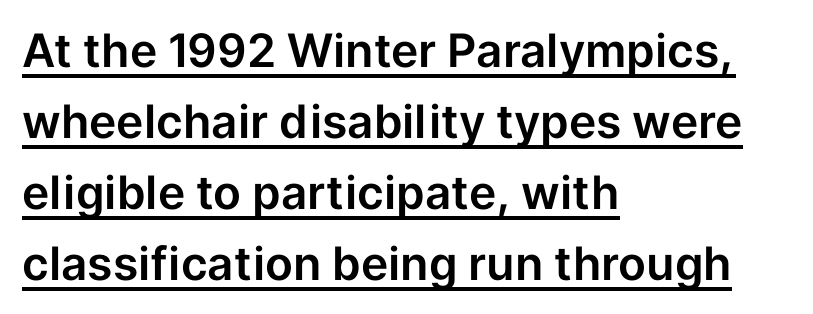
The font's upright variant was chosen for this text. The ragged edge is on the right, which tells us the setting is flush left. This sample uses a sans-serif face. You could call the tracking neutral — neither tight nor loose. This sample carries an underscore along the baseline area. The face used here is proportionally spaced, like ordinary book or web type.
